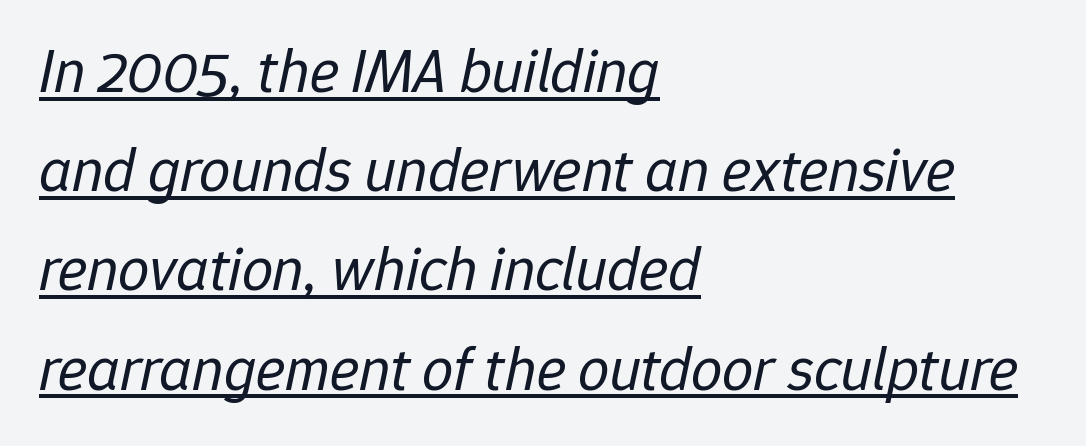
The image shows 62 px regular-weight type, italic (leaning right); set left-aligned, normal line spacing (1.6x), normal letter spacing, underlined; low stroke contrast and a medium x-height.
